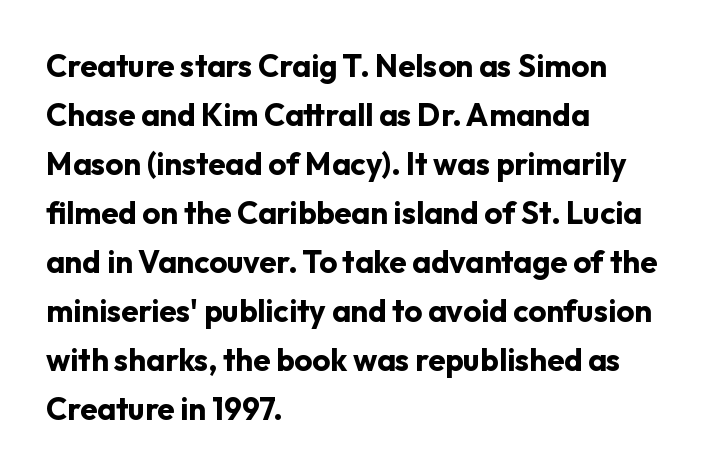
{"serif": "no", "italic": "no", "bold": "yes", "weight": "bold", "width": "normal", "stroke_contrast": "low", "x_height": "medium", "monospaced": "no", "underline": "no", "align": "left", "line_spacing": "normal", "line_spacing_ratio": 1.58, "letter_spacing": "normal", "letter_spacing_em": 0.0, "glyph_px": 31}
